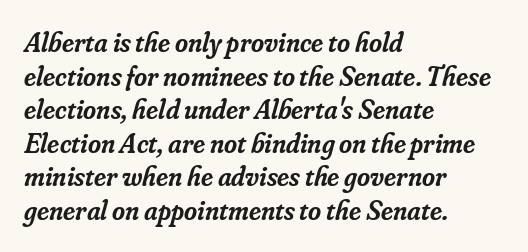
The typesetter chose a ragged-right arrangement here. When letters slant like this, we call the style italic. This sample uses a serif face. Tracking here is standard; glyphs follow each other at the usual distance. Each row of text sits above clean, open space.
